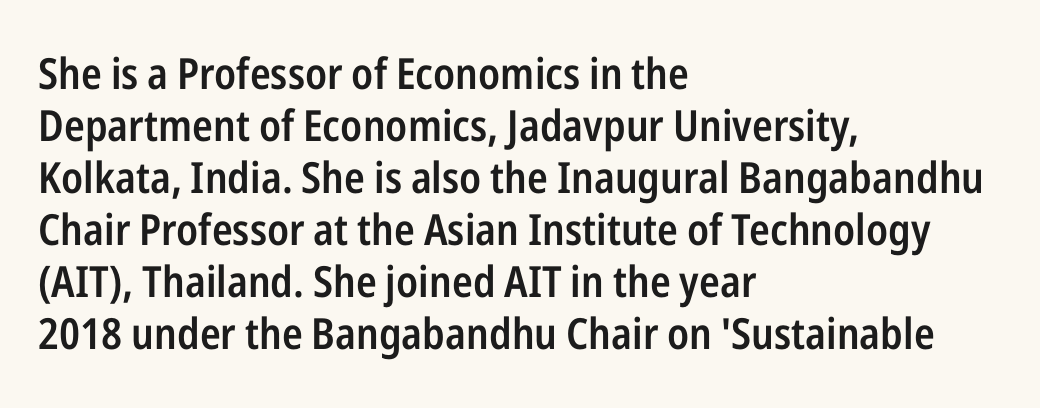
Q: Is the text bold? A: Semi-bold.
Q: Is the text italic (slanted)? A: No, it is upright.
Q: Is the typeface a serif or a sans-serif typeface? A: Sans-serif.
Q: Is the text underlined? A: No.
Q: How is the paragraph aligned? A: Left-aligned.
Q: Is the spacing between letters normal or unusually wide? A: Normal.
Q: Width (condensed, normal, or wide)? A: Condensed.
Q: Stroke contrast? A: Low.
Q: x-height? A: Medium.
Q: Monospaced? A: No.
